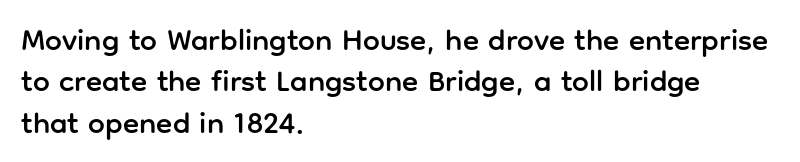
{"serif": "no", "italic": "no", "width": "normal", "stroke_contrast": "low", "x_height": "medium", "monospaced": "no", "underline": "no", "align": "left", "line_spacing": "normal", "line_spacing_ratio": 1.38, "letter_spacing": "normal", "letter_spacing_em": 0.0, "glyph_px": 30}
